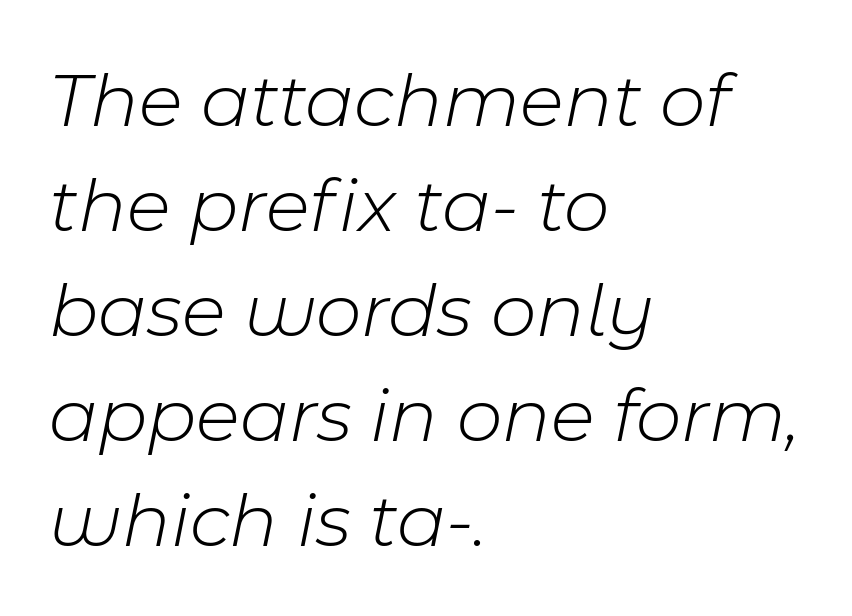
{"italic": "yes", "lean": "right", "slant_degrees": 11, "bold": "no", "weight": "light", "width": "normal", "stroke_contrast": "low", "x_height": "medium", "monospaced": "no", "underline": "no", "align": "left", "line_spacing": "normal", "line_spacing_ratio": 1.33, "letter_spacing": "normal", "letter_spacing_em": 0.0, "glyph_px": 79}
